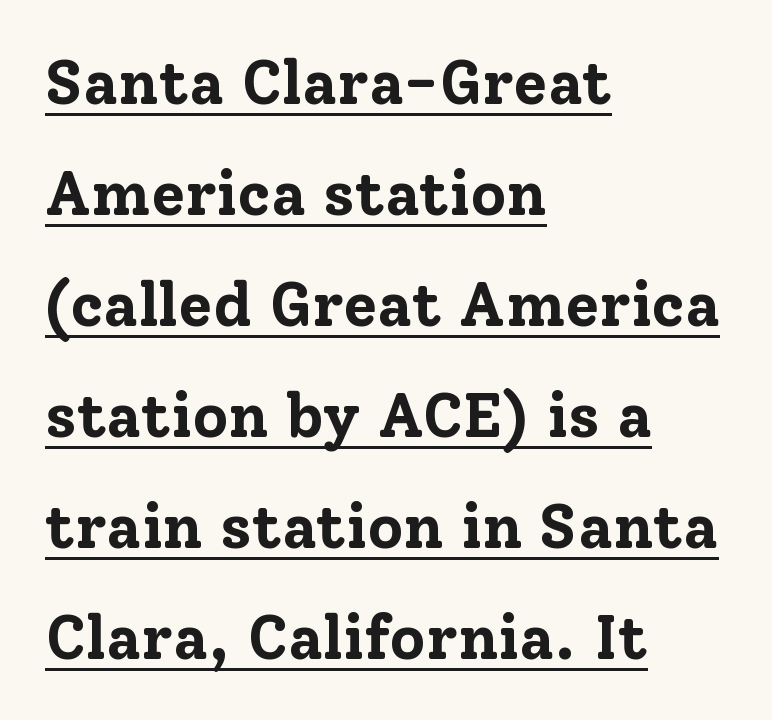
Nothing unusual about the tracking: characters are spaced as the font intends. Students, observe the line beneath the letters — that is underlining. Regarding serifs, this sample has them. The sample has been set heavy, in full bold. This sample is left-justified, so line endings fall wherever the words run out.
